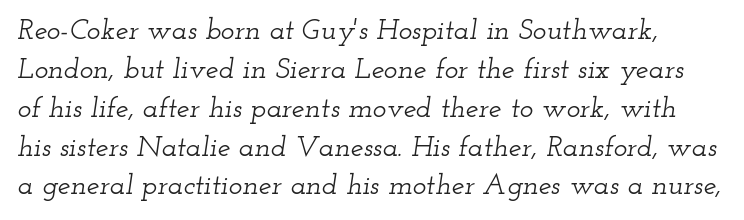
Proportional: the letters do not fall into vertical columns. Only glyphs here, with clear space below each row. The typeface chosen for these lines features serifs. Inter-character spacing is left at the font's built-in metrics.
